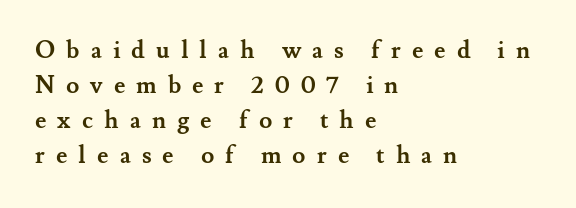
The image shows 24 px bold type, upright; set left-aligned, normal line spacing (1.46x), unusually wide letter spacing (+0.46 em), not underlined.
